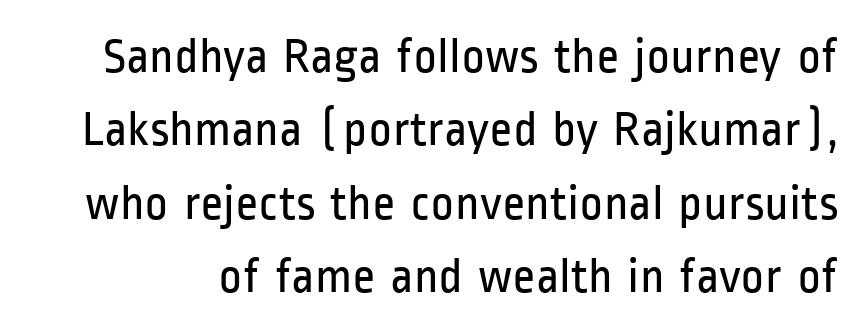
{"serif": "no", "italic": "no", "bold": "no", "weight": "regular", "width": "condensed", "stroke_contrast": "low", "x_height": "medium", "monospaced": "no", "underline": "no", "line_spacing": "normal", "line_spacing_ratio": 1.47, "letter_spacing": "normal", "letter_spacing_em": 0.0, "glyph_px": 50}
